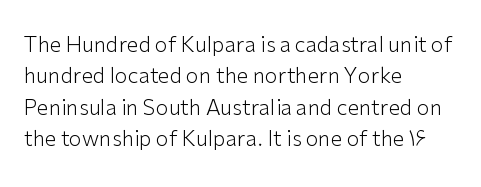
The image shows 21 px text type, upright; set left-aligned, normal line spacing (1.49x), normal letter spacing, not underlined.
